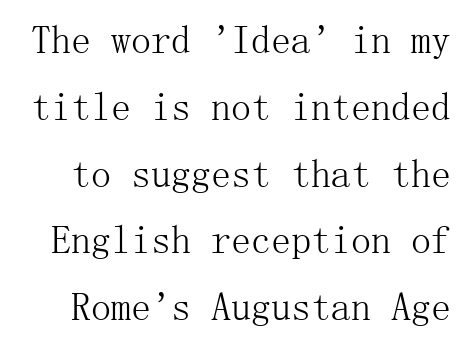
The line texture is even and compact thanks to regular tracking. Descender tails drop into unmarked territory. Serifs: yes, visible at the terminals of the letterforms. Stem width sits at or under what a default text font uses. One glance says typical: line gaps are just what's usual.
